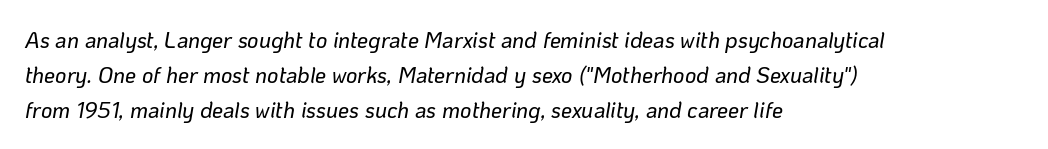
{"italic": "yes", "lean": "right", "slant_degrees": 10, "underline": "no", "align": "left", "line_spacing": "normal", "line_spacing_ratio": 1.58, "letter_spacing": "normal", "letter_spacing_em": 0.0, "glyph_px": 22}
